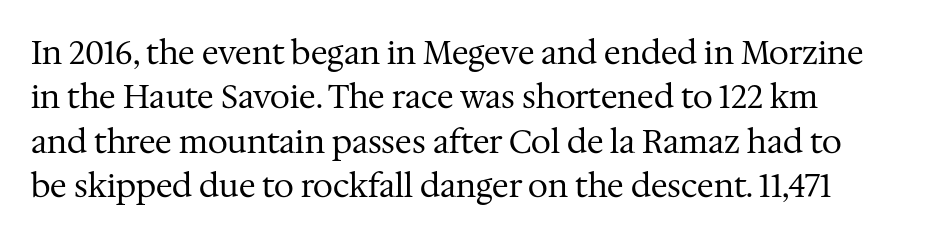
The image shows 32 px regular-weight serif type, upright; set left-aligned, normal line spacing (1.39x), normal letter spacing, not underlined; medium stroke contrast and a medium x-height.
